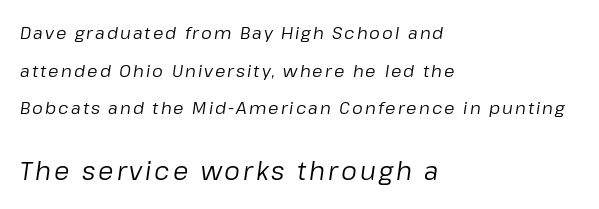
Line beginnings align vertically; line endings do not. The string is rendered with underlining switched off. Would a proofreader flag this as italicized? Yes. Weight class: somewhere from thin through regular. Vertical spacing — loose. Between these two stacked blocks, the lower one wins on size.
